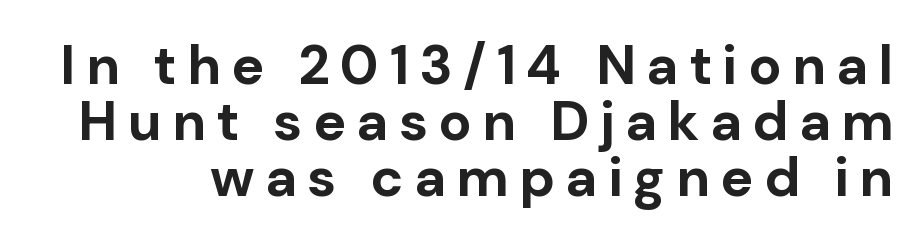
The image shows 55 px bold sans-serif type, upright; set tight line spacing (1.02x), not underlined; low stroke contrast and a medium x-height.
